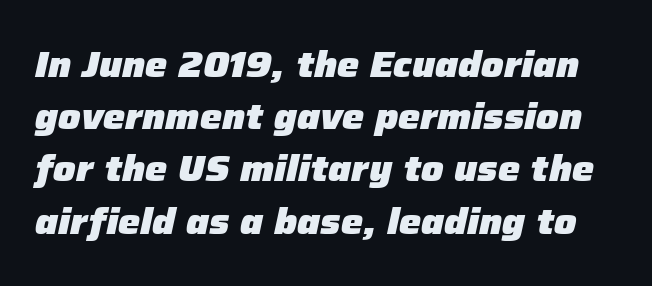
Q: Is the text bold? A: Yes.
Q: Is the text italic (slanted)? A: Yes, it leans right by about 12 degrees.
Q: Is the text underlined? A: No.
Q: Is the spacing between letters normal or unusually wide? A: Normal.
Q: Is the spacing between lines tight, normal or loose? A: Normal.
Q: Width (condensed, normal, or wide)? A: Normal.
Q: Stroke contrast? A: Low.
Q: x-height? A: Medium.
Q: Monospaced? A: No.
